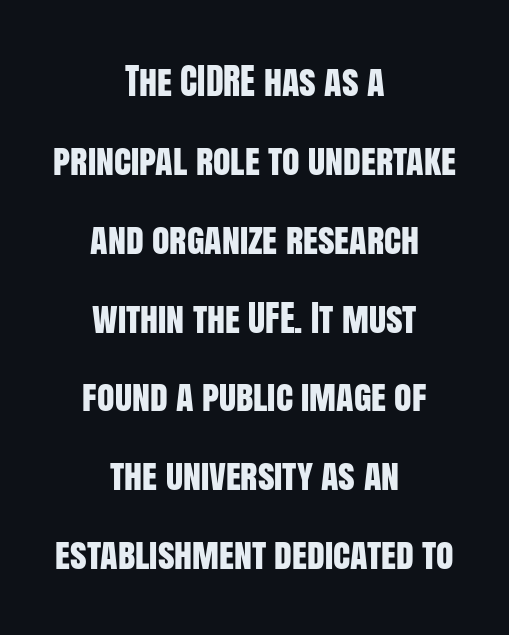
The lines are spread far apart with generous leading. Students, note that the glyphs here touch the page at normal intervals. The letters advance in unequal steps, a hallmark of proportional type. The face used here is a sans, in the tradition of grotesques and geometrics. No italicization has been applied; the sample stays upright.
